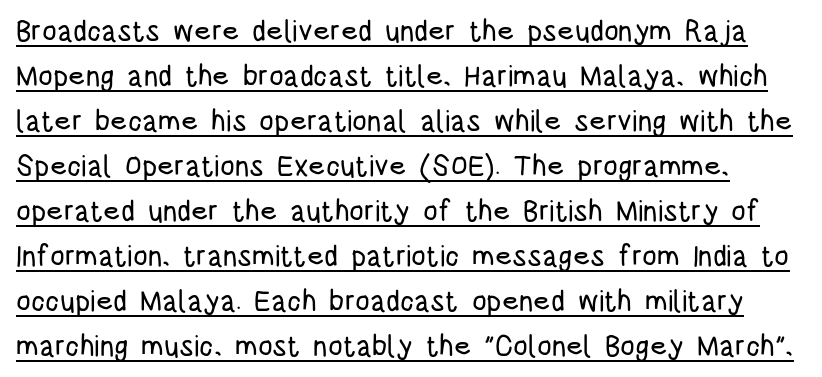
Q: Is the text italic (slanted)? A: No, it is upright.
Q: Is the typeface a serif or a sans-serif typeface? A: Sans-serif.
Q: Is the text underlined? A: Yes.
Q: Is the spacing between letters normal or unusually wide? A: Normal.
Q: Is the spacing between lines tight, normal or loose? A: Normal.
Q: Width (condensed, normal, or wide)? A: Condensed.
Q: Stroke contrast? A: Low.
Q: x-height? A: Large.
Q: Monospaced? A: No.
